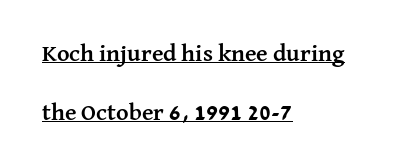
Q: Is the text bold? A: Yes.
Q: Is the text italic (slanted)? A: No, it is upright.
Q: Is the text underlined? A: Yes.
Q: How is the paragraph aligned? A: Left-aligned.
Q: Is the spacing between letters normal or unusually wide? A: Normal.
Q: Is the spacing between lines tight, normal or loose? A: Loose.
